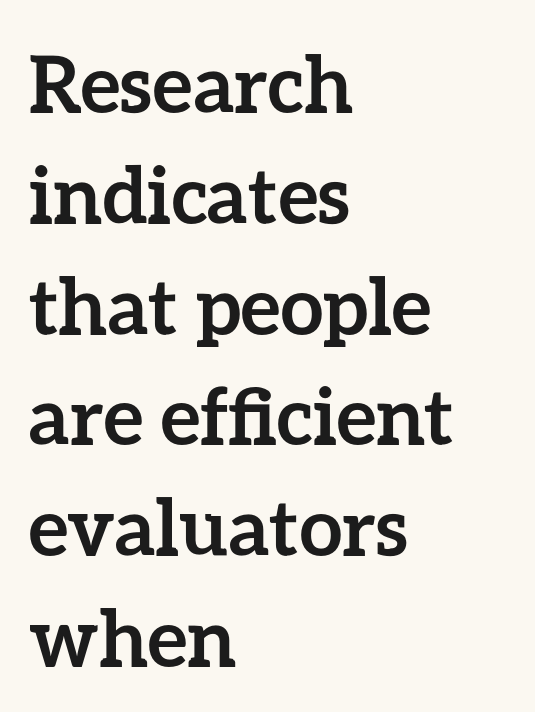
{"italic": "no", "bold": "yes", "weight": "semibold", "width": "normal", "stroke_contrast": "low", "x_height": "medium", "monospaced": "no", "underline": "no", "align": "left", "line_spacing": "normal", "line_spacing_ratio": 1.42, "letter_spacing": "normal", "letter_spacing_em": 0.0, "glyph_px": 78}
